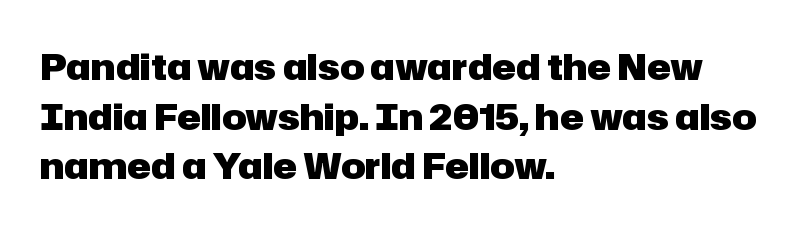
Serifs: no, the terminals of the letterforms are clean. The lines are quadded left. Stroke thickness is high; the sample reads as a true bold. One glance says typical: line gaps are just what's usual. Think of a printed novel: that variable character pitch is what you see here.
